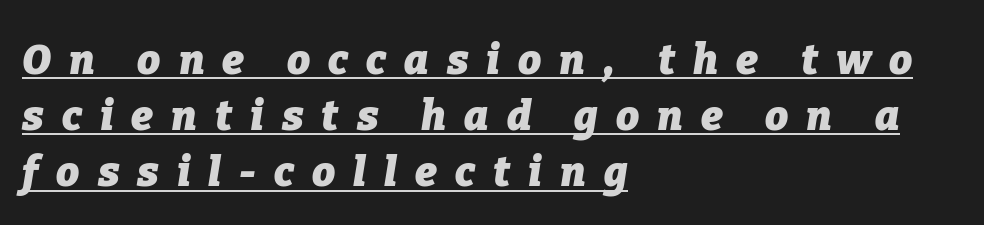
Q: Is the text bold? A: Yes.
Q: Is the text italic (slanted)? A: Yes, it leans right by about 9 degrees.
Q: Is the text underlined? A: Yes.
Q: How is the paragraph aligned? A: Left-aligned.
Q: Is the spacing between letters normal or unusually wide? A: Unusually wide.
Q: Is the spacing between lines tight, normal or loose? A: Normal.
Q: Width (condensed, normal, or wide)? A: Normal.
Q: Stroke contrast? A: Low.
Q: x-height? A: Medium.
Q: Monospaced? A: No.
